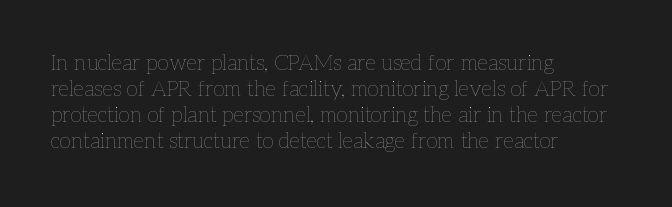
The typography opts for an upright posture over an oblique one. Unmarked baselines from the first word to the last. Students, note that the glyphs here touch the page at normal intervals. Which margin do the lines hug? The left one — the right edge is uneven. The typesetting does not lean heavy: it is not bold.
